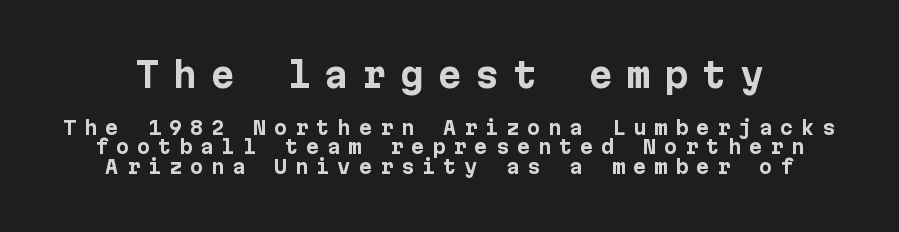
Q: Is the text bold? A: Yes.
Q: Is the text italic (slanted)? A: No, it is upright.
Q: Is the typeface a serif or a sans-serif typeface? A: Sans-serif.
Q: Is the text underlined? A: No.
Q: Is the spacing between letters normal or unusually wide? A: Unusually wide.
Q: Is the spacing between lines tight, normal or loose? A: Tight.
Q: Which block of text is set in a larger size, the first (top) or the second (bottom)? A: The first (top) one.
Q: Width (condensed, normal, or wide)? A: Normal.
Q: Stroke contrast? A: Low.
Q: x-height? A: Medium.
